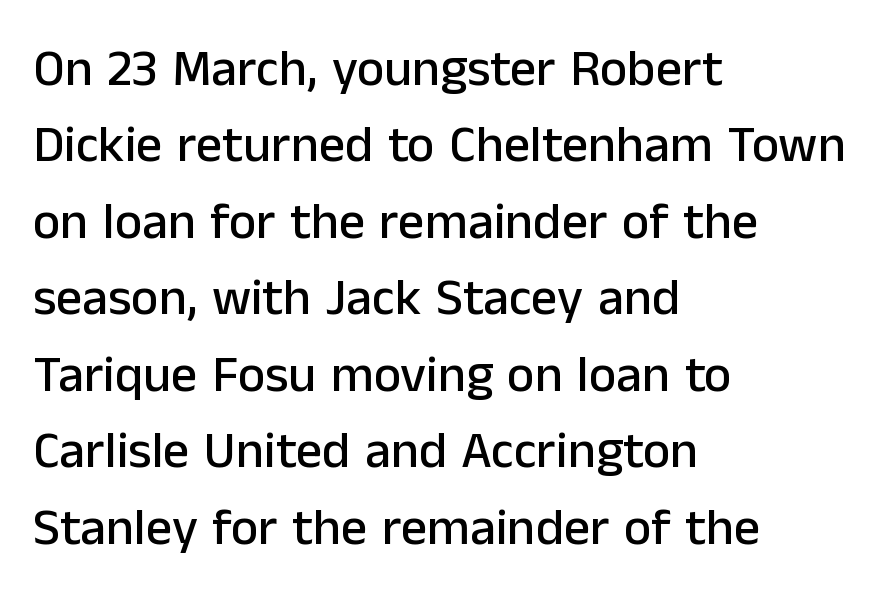
To sum up the face: it is a sans, with no serifs. Rows of type keep a routine distance in the vertical direction. The type sits square on the baseline with zero lean. This sample has the flowing, uneven cadence of proportional lettering. This rendering leaves character spacing at its baseline value.
